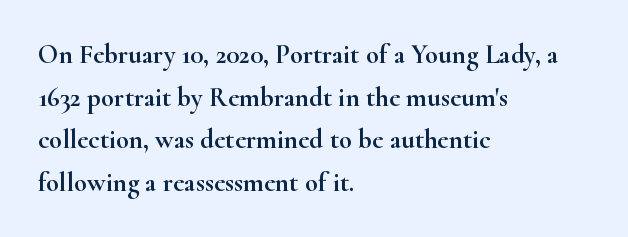
The image shows 27 px text type, upright; set left-aligned, normal line spacing (1.58x), normal letter spacing, not underlined.
